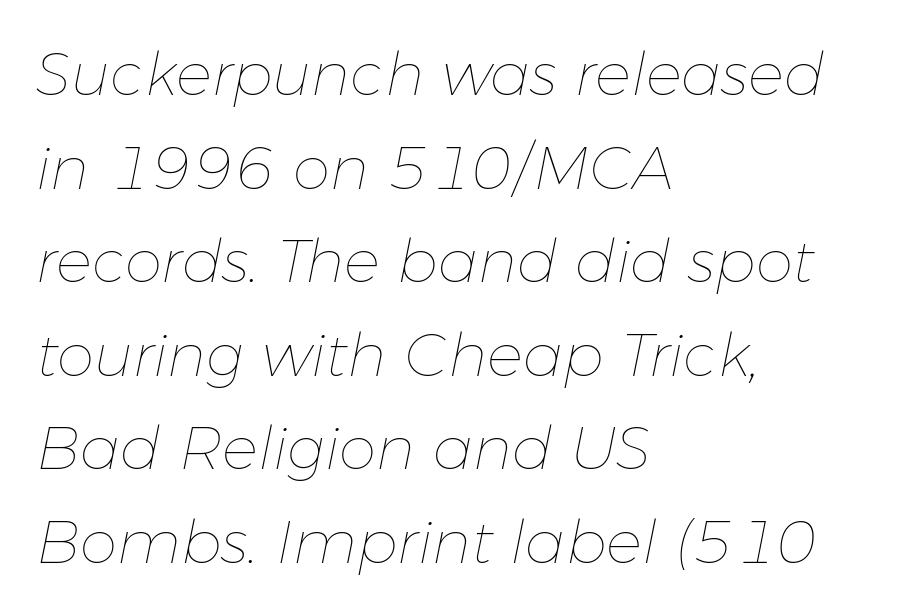
{"italic": "yes", "lean": "right", "slant_degrees": 11, "bold": "no", "weight": "thin", "width": "normal", "stroke_contrast": "low", "x_height": "medium", "monospaced": "no", "underline": "no", "align": "left", "line_spacing": "normal", "line_spacing_ratio": 1.56, "letter_spacing": "normal", "letter_spacing_em": 0.0, "glyph_px": 60}
